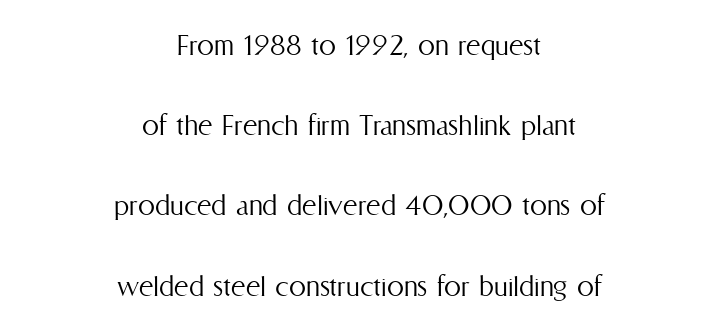
The image shows 34 px light, condensed type, upright; set centered, loose line spacing (2.36x), normal letter spacing, not underlined; medium stroke contrast and a medium x-height.
